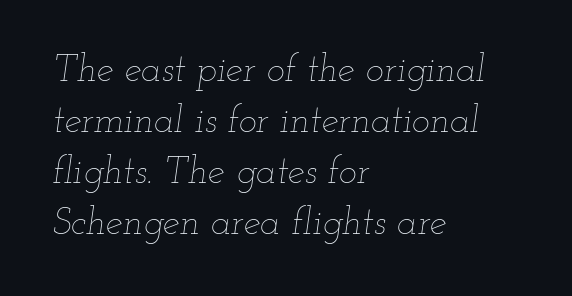
Q: Is the text bold? A: No.
Q: Is the text italic (slanted)? A: Yes, it leans right by about 12 degrees.
Q: Is the text underlined? A: No.
Q: How is the paragraph aligned? A: Left-aligned.
Q: Is the spacing between letters normal or unusually wide? A: Normal.
Q: Is the spacing between lines tight, normal or loose? A: Normal.
Q: Width (condensed, normal, or wide)? A: Wide.
Q: Stroke contrast? A: Low.
Q: x-height? A: Small.
Q: Monospaced? A: No.
